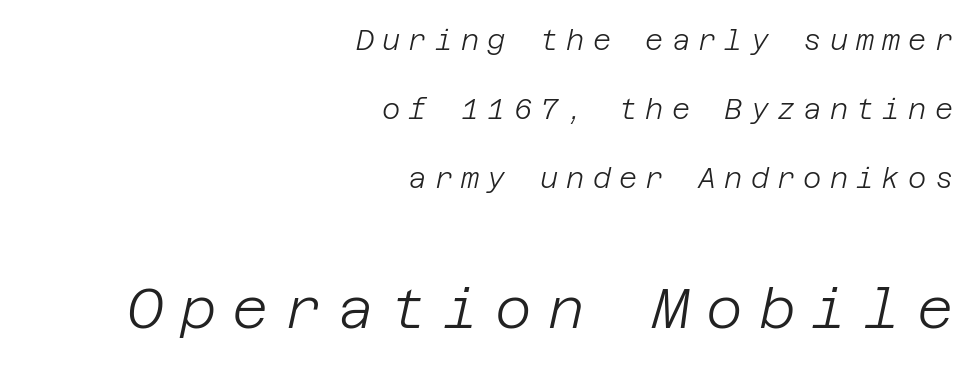
The image shows 56 px light type, italic (leaning right); set right-aligned, loose line spacing (2.47x), unusually wide letter spacing (+0.29 em), not underlined; the second (bottom) block is 2.0x larger; low stroke contrast and a large x-height.
